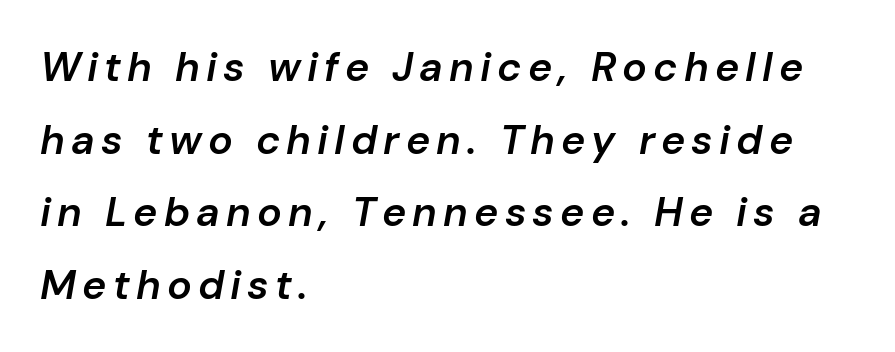
{"italic": "yes", "lean": "right", "slant_degrees": 10, "bold": "semi", "weight": "semibold", "width": "normal", "stroke_contrast": "low", "x_height": "medium", "monospaced": "no", "underline": "no", "align": "left", "line_spacing_ratio": 1.77, "glyph_px": 41}
